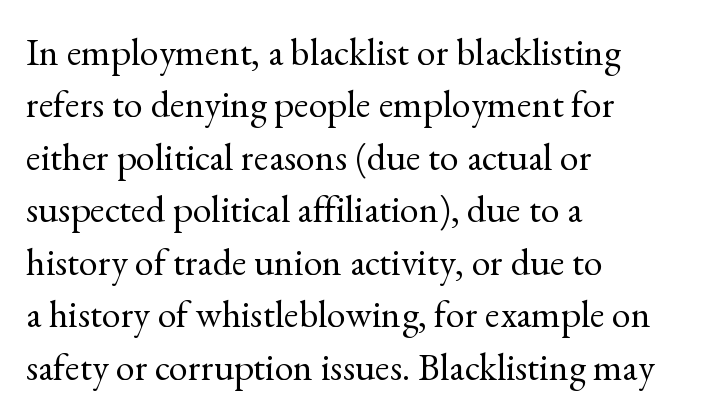
Q: Is the text bold? A: No.
Q: Is the text italic (slanted)? A: No, it is upright.
Q: Is the typeface a serif or a sans-serif typeface? A: Serif.
Q: Is the text underlined? A: No.
Q: How is the paragraph aligned? A: Left-aligned.
Q: Is the spacing between letters normal or unusually wide? A: Normal.
Q: Is the spacing between lines tight, normal or loose? A: Normal.
Q: Width (condensed, normal, or wide)? A: Normal.
Q: x-height? A: Small.
Q: Monospaced? A: No.
